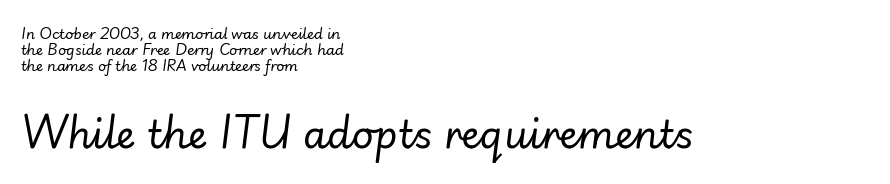
The image shows 38 px regular-weight type, italic (leaning right); set left-aligned, tight line spacing (1.13x), normal letter spacing, not underlined; the second (bottom) block is 2.71x larger; low stroke contrast and a small x-height.
